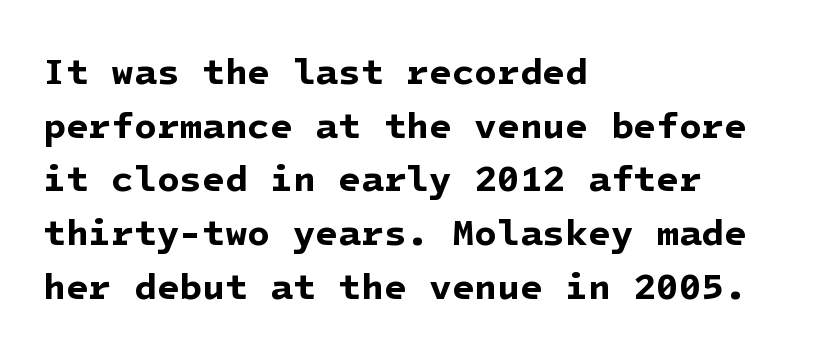
Q: Is the text bold? A: Yes.
Q: Is the typeface a serif or a sans-serif typeface? A: Sans-serif.
Q: Is the text underlined? A: No.
Q: How is the paragraph aligned? A: Left-aligned.
Q: Is the spacing between letters normal or unusually wide? A: Normal.
Q: Is the spacing between lines tight, normal or loose? A: Normal.
Q: Width (condensed, normal, or wide)? A: Normal.
Q: Stroke contrast? A: Low.
Q: x-height? A: Medium.
